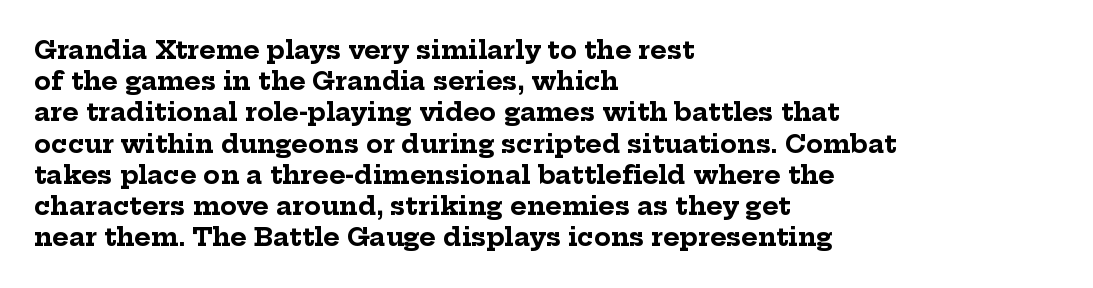
{"italic": "no", "bold": "yes", "underline": "no", "align": "left", "line_spacing": "normal", "line_spacing_ratio": 1.25, "letter_spacing": "normal", "letter_spacing_em": 0.0, "glyph_px": 25}
